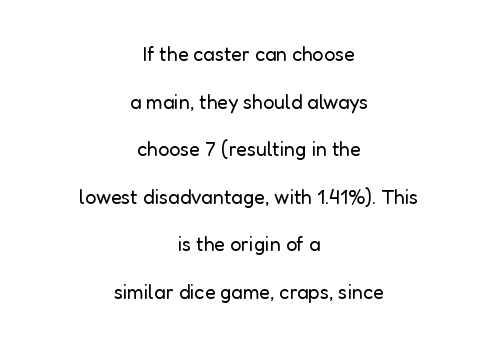
The image shows 20 px text type, upright; set centered, loose line spacing (2.38x), normal letter spacing, not underlined.
